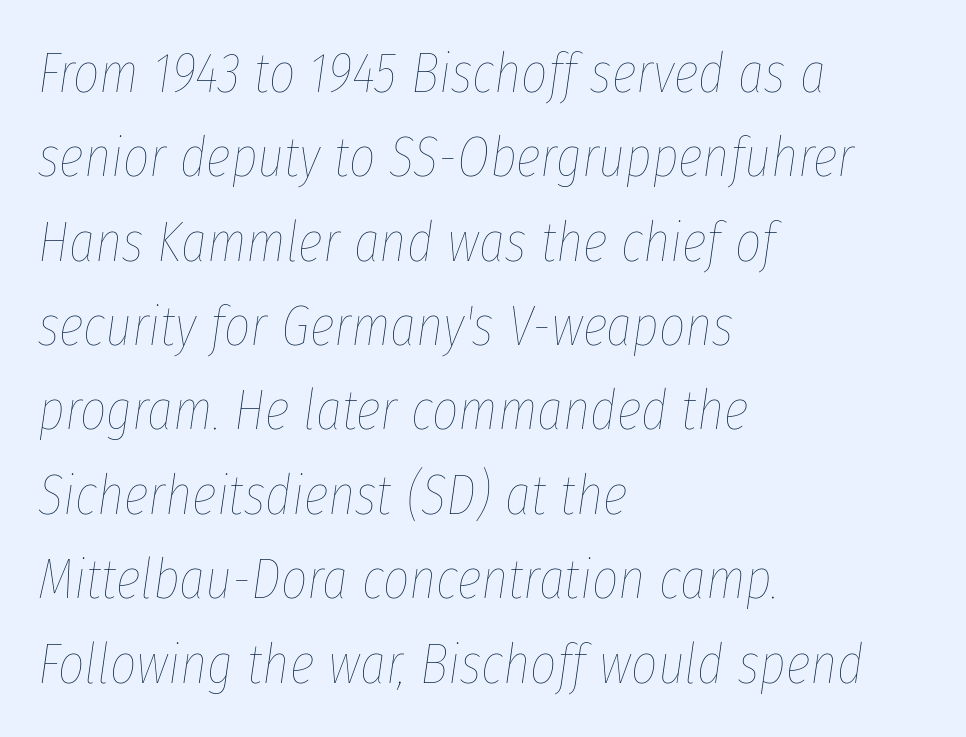
Q: Is the text bold? A: No.
Q: Is the text italic (slanted)? A: Yes, it leans right by about 8 degrees.
Q: Is the text underlined? A: No.
Q: How is the paragraph aligned? A: Left-aligned.
Q: Is the spacing between letters normal or unusually wide? A: Normal.
Q: Is the spacing between lines tight, normal or loose? A: Normal.
Q: Width (condensed, normal, or wide)? A: Condensed.
Q: Stroke contrast? A: Low.
Q: x-height? A: Medium.
Q: Monospaced? A: No.
